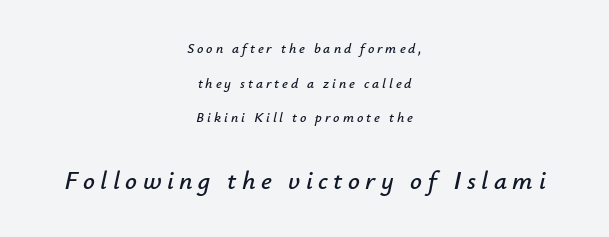
{"italic": "yes", "lean": "right", "slant_degrees": 12, "underline": "no", "align": "center", "line_spacing": "loose", "line_spacing_ratio": 2.47, "letter_spacing": "wide", "letter_spacing_em": 0.21, "larger_block": "second", "size_ratio": 1.86, "glyph_px": 26}
